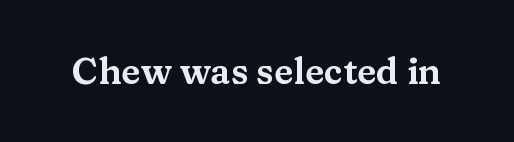
The image shows 36 px wide serif type, upright; set normal letter spacing, not underlined; medium stroke contrast and a medium x-height.
